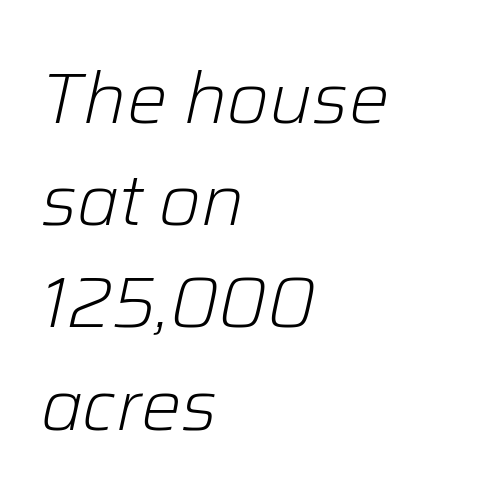
The image shows 72 px light type, italic (leaning right); set left-aligned, normal line spacing (1.42x), normal letter spacing, not underlined; low stroke contrast and a medium x-height.
